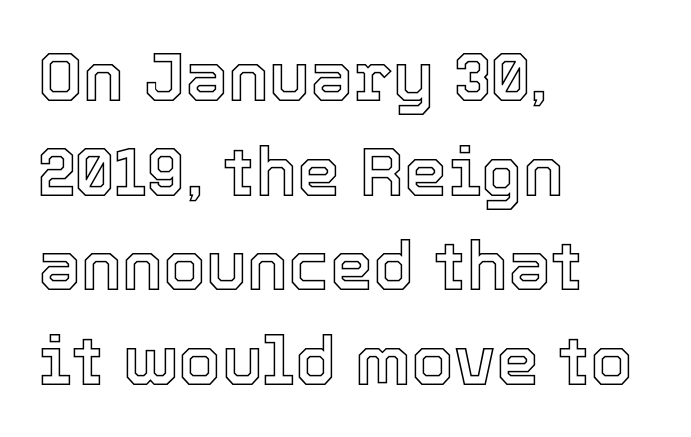
Q: Is the text italic (slanted)? A: No, it is upright.
Q: Is the text underlined? A: No.
Q: How is the paragraph aligned? A: Left-aligned.
Q: Is the spacing between letters normal or unusually wide? A: Normal.
Q: Is the spacing between lines tight, normal or loose? A: Normal.
Q: Width (condensed, normal, or wide)? A: Normal.
Q: x-height? A: Medium.
Q: Monospaced? A: No.
